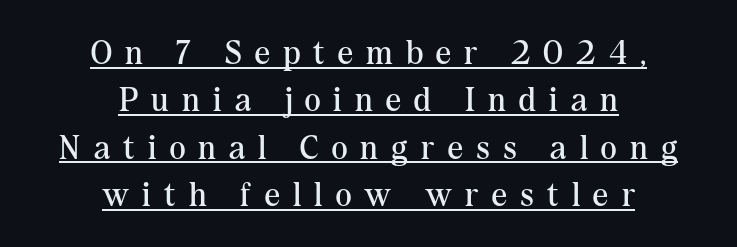
The image shows 34 px regular-weight serif type, upright; set centered, normal line spacing (1.39x), unusually wide letter spacing (+0.39 em), underlined; medium stroke contrast and a medium x-height.
